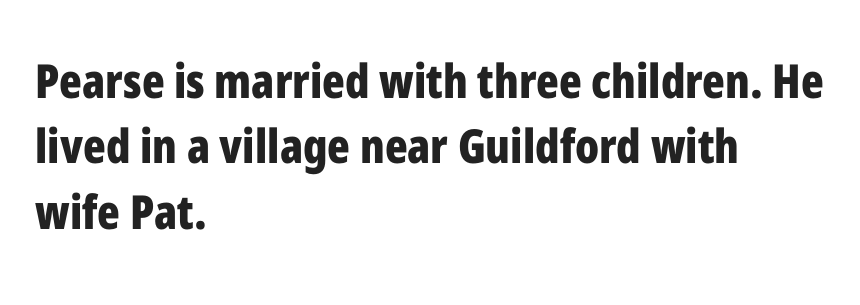
Q: Is the text bold? A: Yes.
Q: Is the text italic (slanted)? A: No, it is upright.
Q: Is the typeface a serif or a sans-serif typeface? A: Sans-serif.
Q: Is the text underlined? A: No.
Q: How is the paragraph aligned? A: Left-aligned.
Q: Is the spacing between letters normal or unusually wide? A: Normal.
Q: Is the spacing between lines tight, normal or loose? A: Normal.
Q: Width (condensed, normal, or wide)? A: Condensed.
Q: Stroke contrast? A: Low.
Q: x-height? A: Medium.
Q: Monospaced? A: No.
